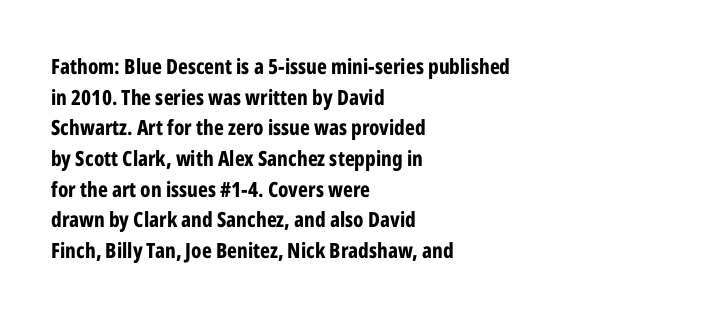
{"italic": "no", "bold": "yes", "underline": "no", "align": "left", "line_spacing": "normal", "line_spacing_ratio": 1.46, "letter_spacing": "normal", "letter_spacing_em": 0.0, "glyph_px": 21}
